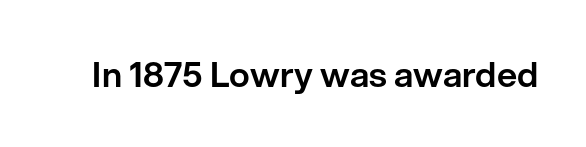
Q: Is the text italic (slanted)? A: No, it is upright.
Q: Is the typeface a serif or a sans-serif typeface? A: Sans-serif.
Q: Is the text underlined? A: No.
Q: Is the spacing between letters normal or unusually wide? A: Normal.
Q: Width (condensed, normal, or wide)? A: Normal.
Q: Stroke contrast? A: Low.
Q: x-height? A: Medium.
Q: Monospaced? A: No.
